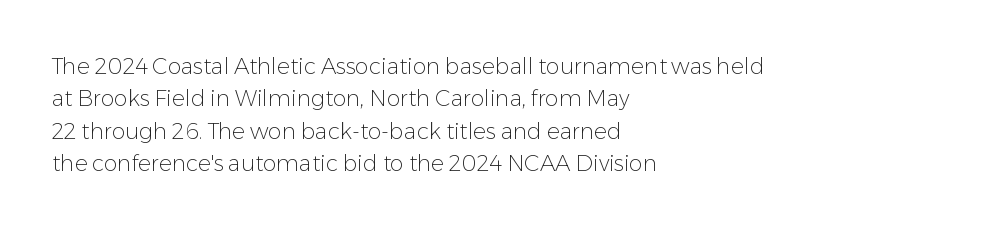
Does extra space separate the letters? No, they use regular spacing. Compared with a typical body face, this is equally light or lighter still. Casual observation: everything's shoved over to the left. This sample keeps an unexceptional amount of space between lines.
